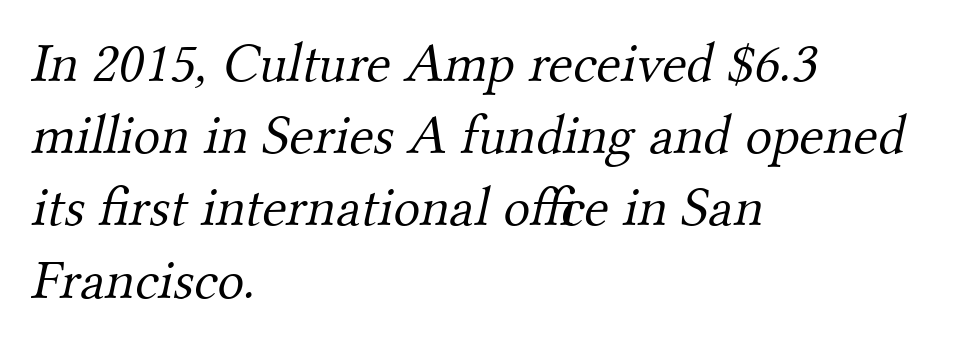
Q: Is the text bold? A: No.
Q: Is the typeface a serif or a sans-serif typeface? A: Serif.
Q: Is the text underlined? A: No.
Q: How is the paragraph aligned? A: Left-aligned.
Q: Is the spacing between letters normal or unusually wide? A: Normal.
Q: Is the spacing between lines tight, normal or loose? A: Normal.
Q: Width (condensed, normal, or wide)? A: Normal.
Q: Stroke contrast? A: Medium.
Q: x-height? A: Small.
Q: Monospaced? A: No.
